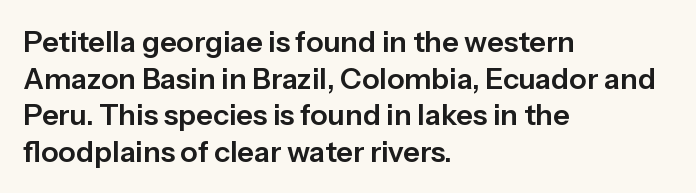
The image shows 29 px sans-serif type, upright; set left-aligned, normal line spacing (1.26x), normal letter spacing, not underlined; low stroke contrast and a medium x-height.
